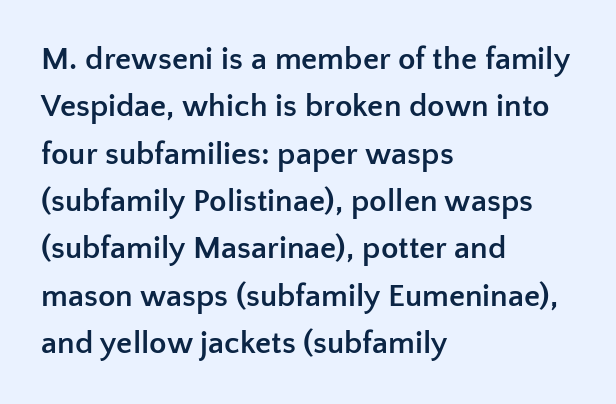
Q: Is the text bold? A: Yes.
Q: Is the text italic (slanted)? A: No, it is upright.
Q: Is the typeface a serif or a sans-serif typeface? A: Sans-serif.
Q: Is the text underlined? A: No.
Q: How is the paragraph aligned? A: Left-aligned.
Q: Is the spacing between letters normal or unusually wide? A: Normal.
Q: Is the spacing between lines tight, normal or loose? A: Normal.
Q: Width (condensed, normal, or wide)? A: Normal.
Q: Stroke contrast? A: Low.
Q: x-height? A: Medium.
Q: Monospaced? A: No.
